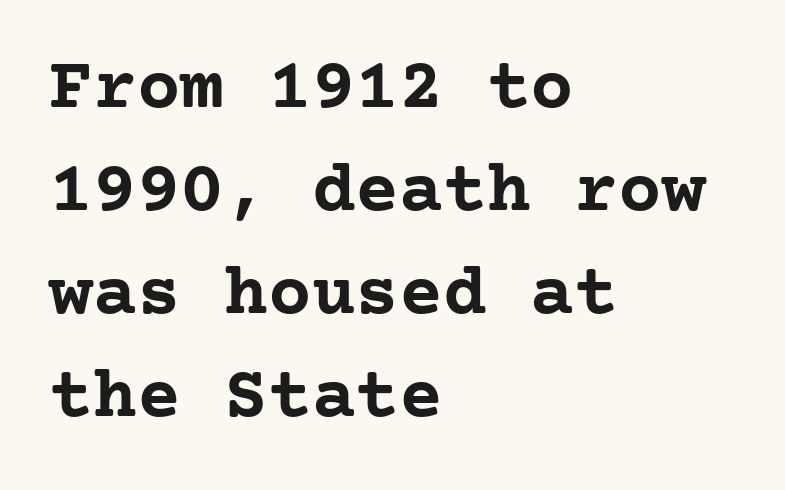
Q: Is the text bold? A: Yes.
Q: Is the text italic (slanted)? A: No, it is upright.
Q: Is the typeface a serif or a sans-serif typeface? A: Serif.
Q: Is the text underlined? A: No.
Q: How is the paragraph aligned? A: Left-aligned.
Q: Is the spacing between letters normal or unusually wide? A: Normal.
Q: Is the spacing between lines tight, normal or loose? A: Normal.
Q: Width (condensed, normal, or wide)? A: Normal.
Q: Stroke contrast? A: Low.
Q: x-height? A: Medium.
